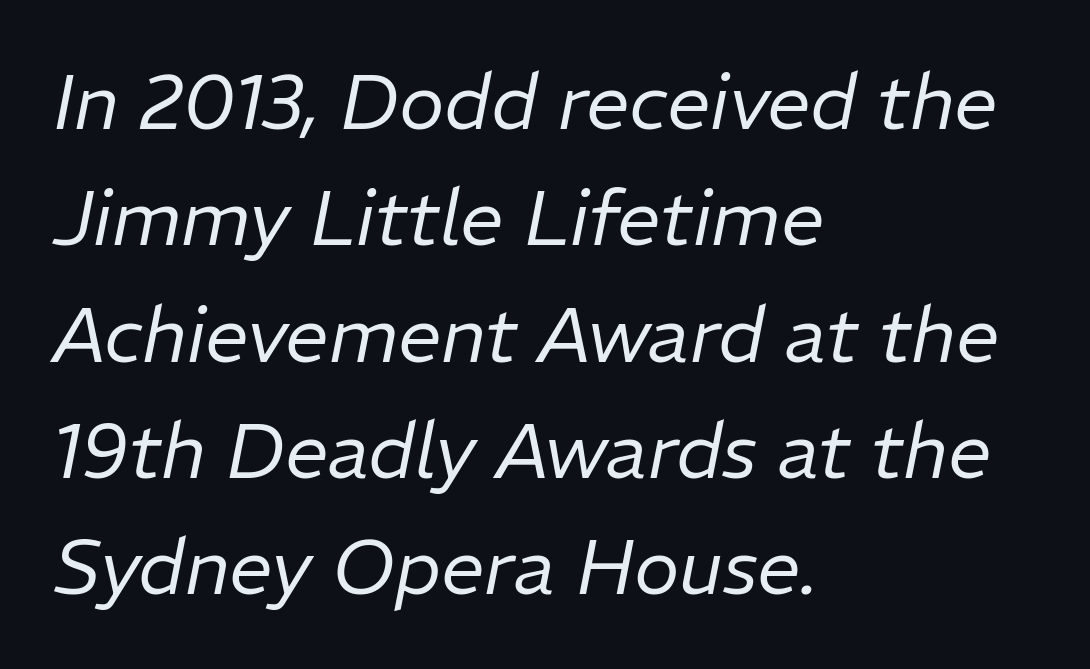
Nobody touched the tracking dial on this one. Every row of glyphs begins at an identical x-position on the left. Honestly, the row spacing looks completely unremarkable. The face used here is proportionally spaced, like ordinary book or web type. The space beneath each line is pristine and unruled.
